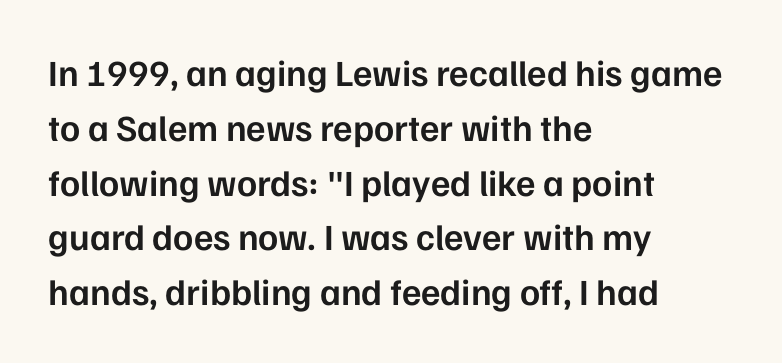
{"serif": "no", "italic": "no", "bold": "semi", "weight": "semibold", "width": "normal", "stroke_contrast": "low", "x_height": "medium", "monospaced": "no", "underline": "no", "align": "left", "line_spacing": "normal", "line_spacing_ratio": 1.48, "letter_spacing": "normal", "letter_spacing_em": 0.0, "glyph_px": 37}
